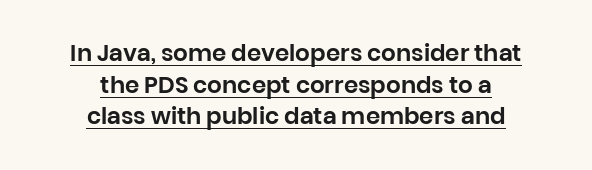
The image shows 23 px text type, upright; set centered, normal line spacing (1.37x), normal letter spacing, underlined.
